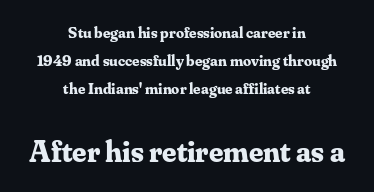
Q: Is the text bold? A: Yes.
Q: Is the text italic (slanted)? A: No, it is upright.
Q: Is the typeface a serif or a sans-serif typeface? A: Serif.
Q: Is the text underlined? A: No.
Q: How is the paragraph aligned? A: Centered.
Q: Is the spacing between letters normal or unusually wide? A: Normal.
Q: Which block of text is set in a larger size, the first (top) or the second (bottom)? A: The second (bottom) one.
Q: Width (condensed, normal, or wide)? A: Normal.
Q: Stroke contrast? A: Medium.
Q: x-height? A: Small.
Q: Monospaced? A: No.
